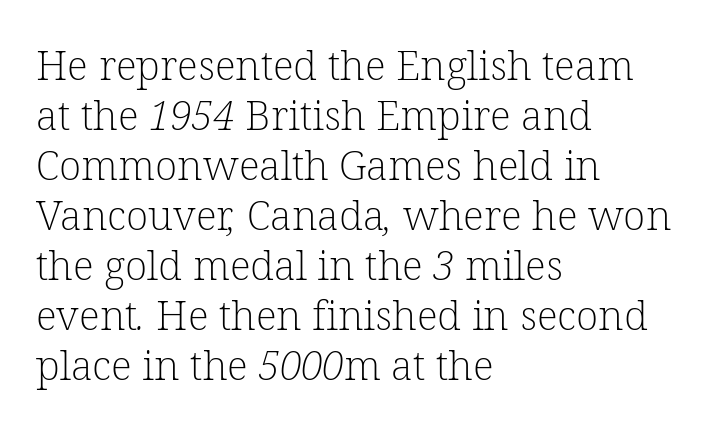
Tracking value appears to be zero — textbook default spacing. The rendering shows small feet on the letterforms — a serif design. Each row of text sits above clean, open space. Stroke thickness stays within the range of a standard reading face or lighter.
